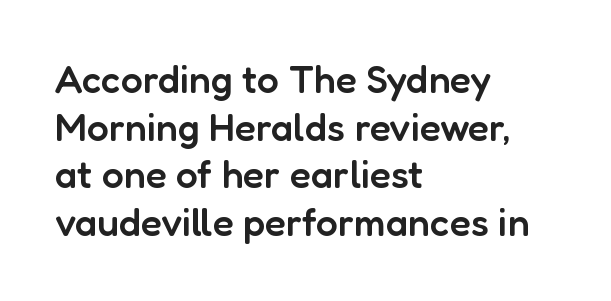
A somewhat darkened texture: the type is semibold rather than bold. The letters advance in unequal steps, a hallmark of proportional type. Notice how the passage keeps a crisp vertical edge on the left only. Students, note that the glyphs here touch the page at normal intervals. The font's upright variant was chosen for this text. Regarding serifs, this sample does without them.
